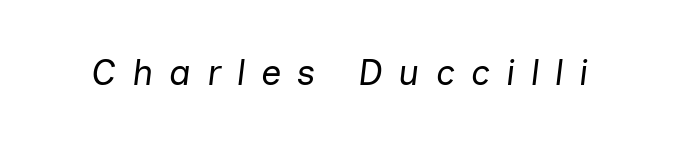
The rendering uses natural spacing where letterforms have individual widths. You could only call the tracking loose — the letters float apart. No heavy texture on the line: the type isn't bold. Compared with ordinary roman type, these characters are visibly tilted. Underlining? Definitely not there.
